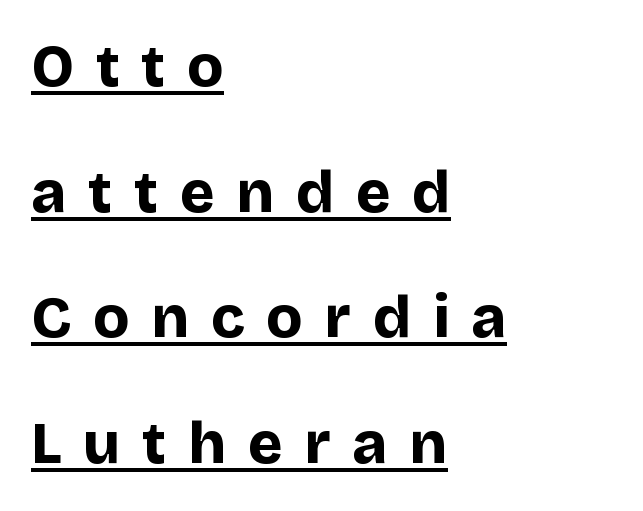
Q: Is the text bold? A: Yes.
Q: Is the text italic (slanted)? A: No, it is upright.
Q: Is the typeface a serif or a sans-serif typeface? A: Sans-serif.
Q: Is the text underlined? A: Yes.
Q: How is the paragraph aligned? A: Left-aligned.
Q: Is the spacing between letters normal or unusually wide? A: Unusually wide.
Q: Is the spacing between lines tight, normal or loose? A: Loose.
Q: Width (condensed, normal, or wide)? A: Normal.
Q: Stroke contrast? A: Low.
Q: x-height? A: Large.
Q: Monospaced? A: No.
